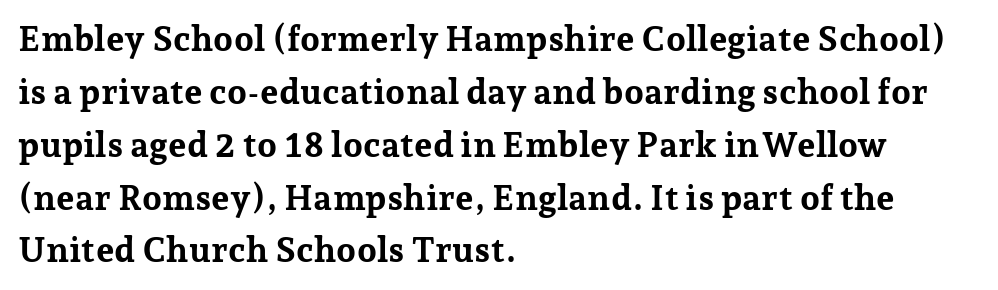
The face used here is proportionally spaced, like ordinary book or web type. No italicization has been applied; the sample stays upright. Students, observe: this is what conventionally led text looks like. Anything drawn beneath the words? Only blank space. Does the type have serifs? Yes, each stem ends in a small foot.
